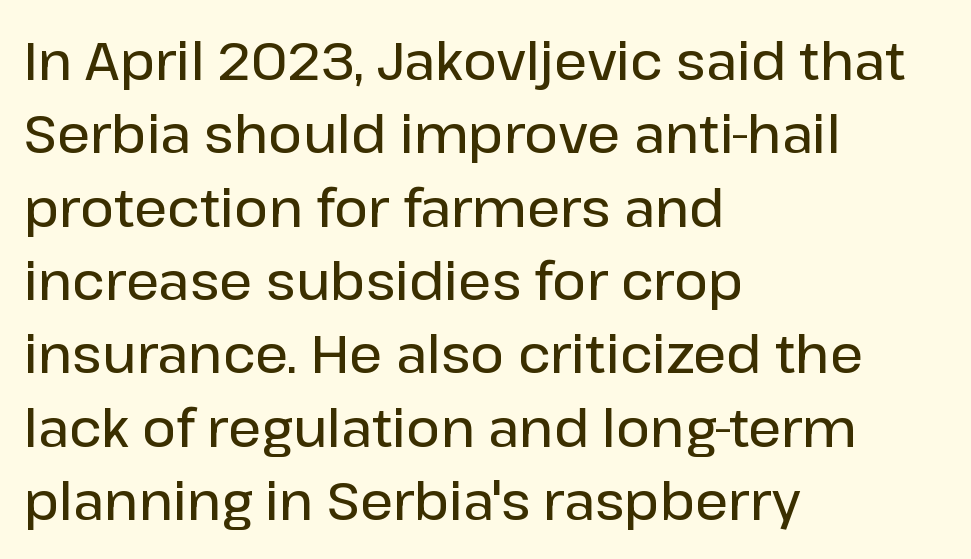
Q: Is the text bold? A: Semi-bold.
Q: Is the text italic (slanted)? A: No, it is upright.
Q: Is the typeface a serif or a sans-serif typeface? A: Sans-serif.
Q: Is the text underlined? A: No.
Q: How is the paragraph aligned? A: Left-aligned.
Q: Is the spacing between letters normal or unusually wide? A: Normal.
Q: Is the spacing between lines tight, normal or loose? A: Normal.
Q: Width (condensed, normal, or wide)? A: Normal.
Q: Stroke contrast? A: Low.
Q: x-height? A: Medium.
Q: Monospaced? A: No.
